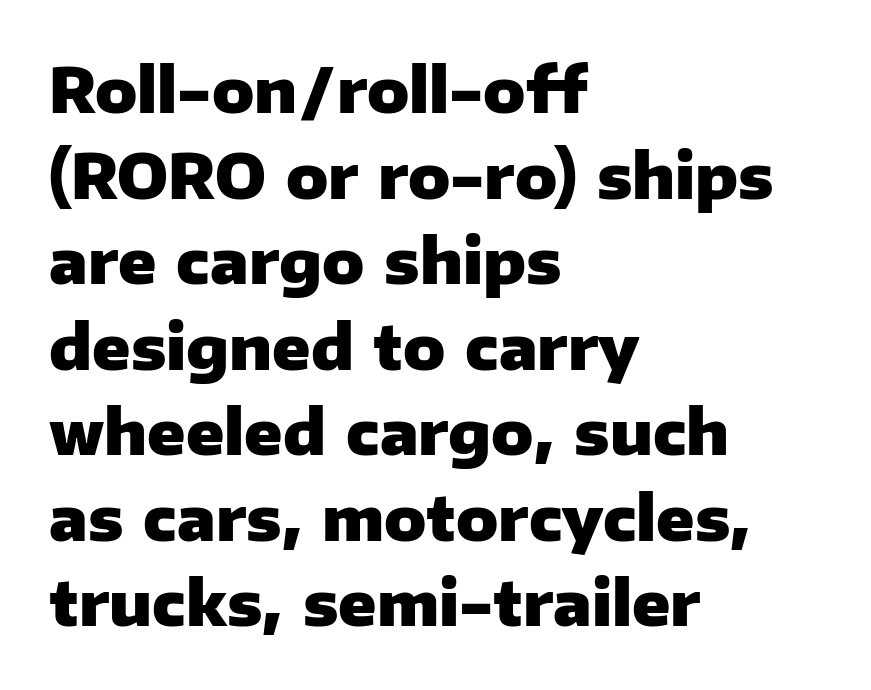
The image shows 62 px heavy sans-serif type, upright; set left-aligned, normal line spacing (1.38x), normal letter spacing, not underlined; low stroke contrast and a medium x-height.
